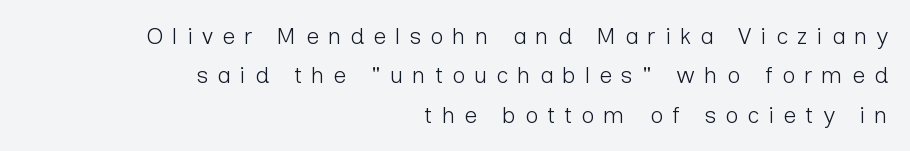
{"italic": "no", "bold": "no", "underline": "no", "align": "right", "line_spacing_ratio": 1.71, "letter_spacing": "wide", "letter_spacing_em": 0.39, "glyph_px": 23}
